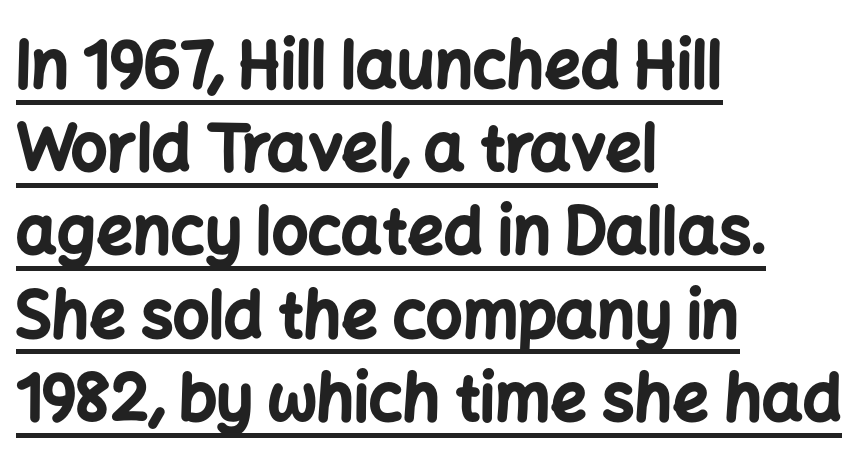
Every stem runs plumb, perpendicular to the baseline. Rows of type keep a routine distance in the vertical direction. This sample uses a sans-serif face. A full-strength bold gives these letters their thick strokes. The passage shown is typed in a proportional face where columns would drift. The lines in this sample share a left origin and differ only in where they stop.
